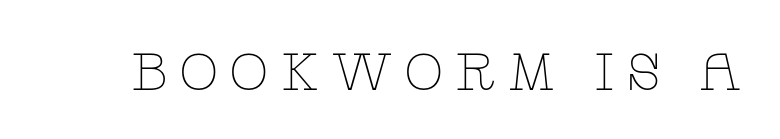
Q: Is the text bold? A: No.
Q: Is the text italic (slanted)? A: No, it is upright.
Q: Is the typeface a serif or a sans-serif typeface? A: Serif.
Q: Is the text underlined? A: No.
Q: Is the spacing between letters normal or unusually wide? A: Unusually wide.
Q: Width (condensed, normal, or wide)? A: Wide.
Q: Stroke contrast? A: Low.
Q: x-height? A: Large.
Q: Monospaced? A: No.
